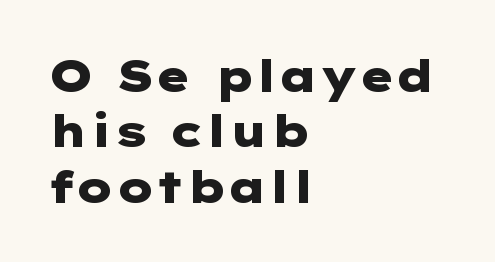
The type sits square on the baseline with zero lean. The rag falls on the right side of this text block. This rendering leaves character spacing at its baseline value. Pretty heavy lettering here — definitely bold.
